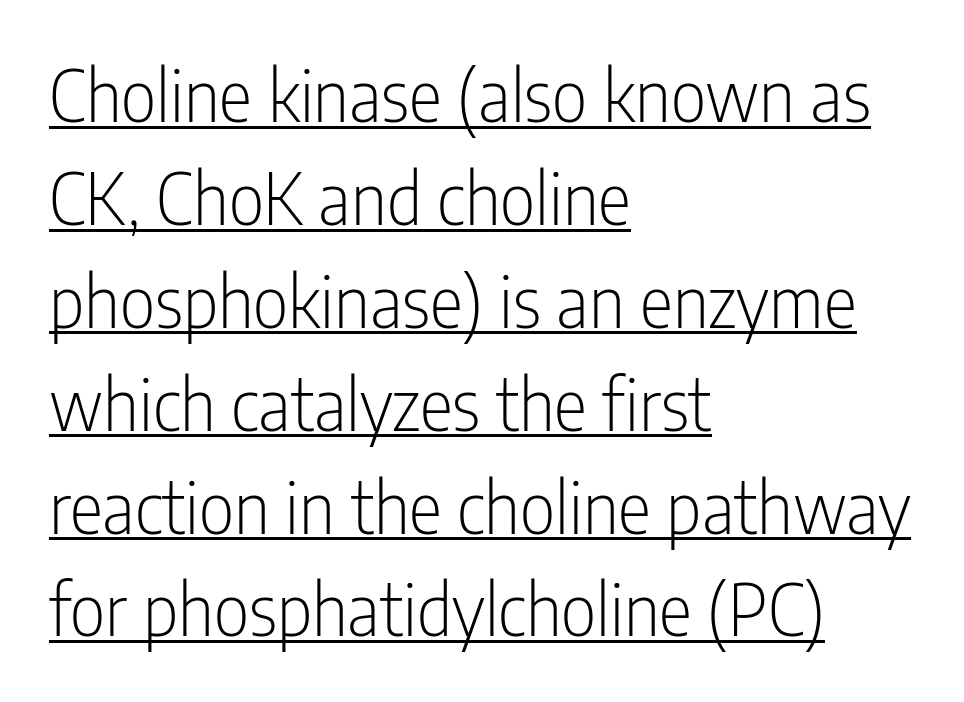
Q: Is the text bold? A: No.
Q: Is the text italic (slanted)? A: No, it is upright.
Q: Is the typeface a serif or a sans-serif typeface? A: Sans-serif.
Q: Is the text underlined? A: Yes.
Q: How is the paragraph aligned? A: Left-aligned.
Q: Is the spacing between letters normal or unusually wide? A: Normal.
Q: Is the spacing between lines tight, normal or loose? A: Normal.
Q: Width (condensed, normal, or wide)? A: Condensed.
Q: Stroke contrast? A: Low.
Q: x-height? A: Medium.
Q: Monospaced? A: No.
